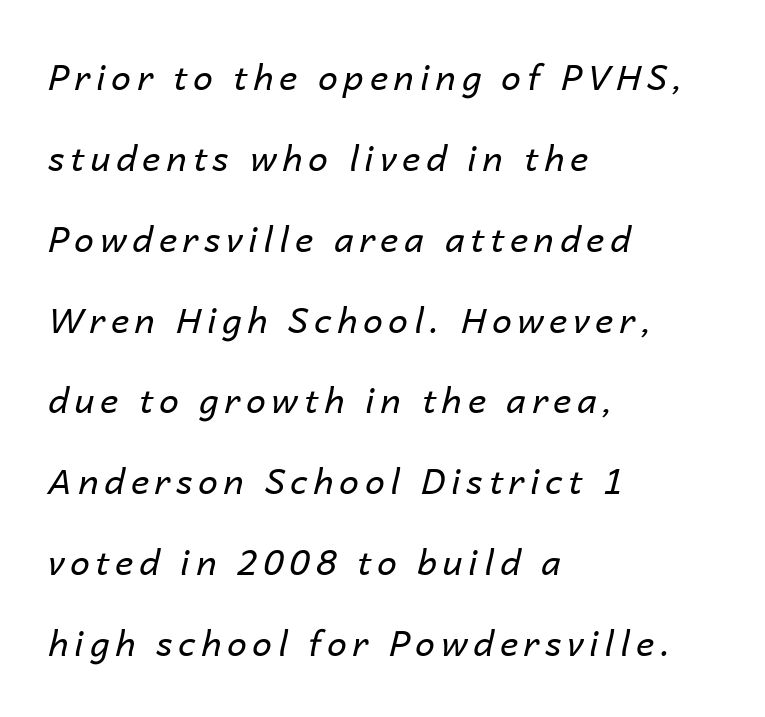
Emphasis-style slanted type is in use. The letters advance in unequal steps, a hallmark of proportional type. Check under the words: just untouched page. The rag falls on the right side of this text block. Summary of weight: not heavy and not bold. You could fit nearly another row in the gap between these rows.
